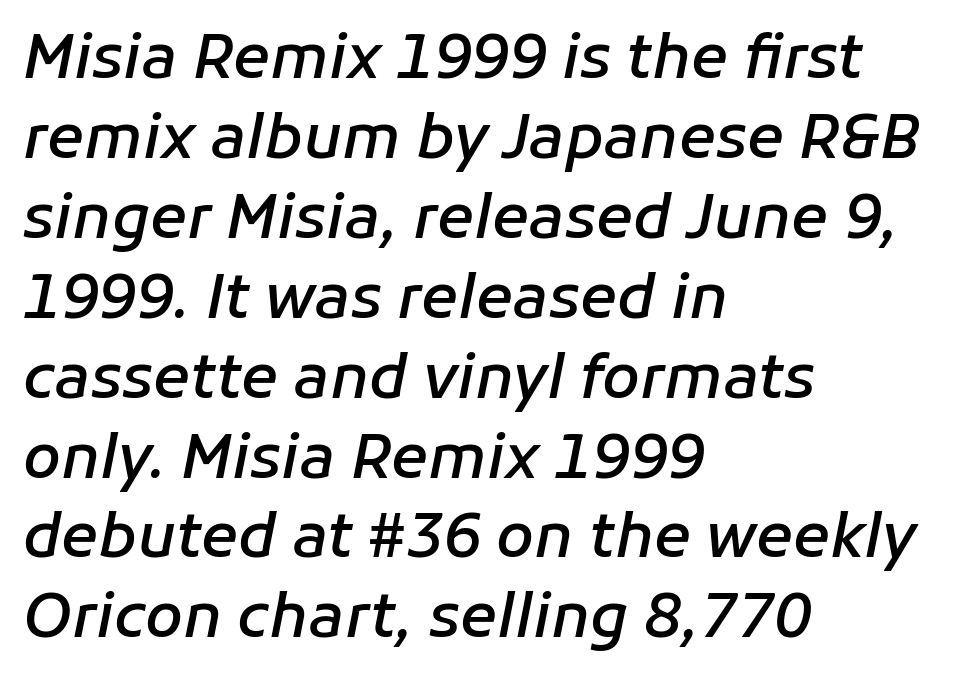
{"italic": "yes", "lean": "right", "slant_degrees": 11, "bold": "semi", "weight": "semibold", "width": "normal", "stroke_contrast": "low", "x_height": "medium", "monospaced": "no", "underline": "no", "align": "left", "line_spacing": "normal", "line_spacing_ratio": 1.31, "letter_spacing": "normal", "letter_spacing_em": 0.0, "glyph_px": 61}
